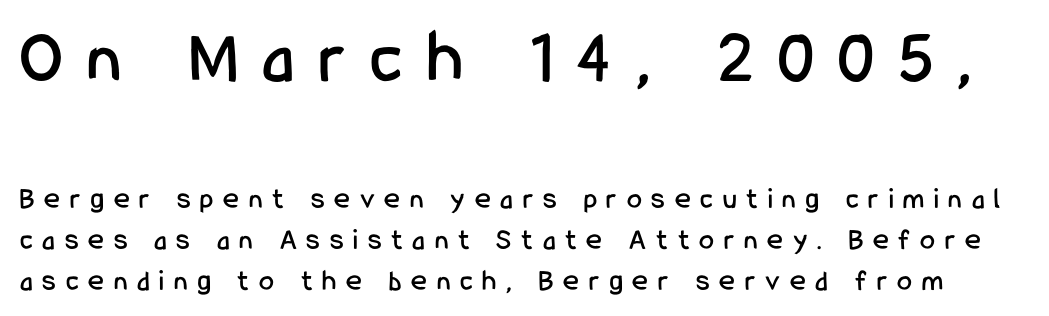
{"serif": "no", "italic": "no", "width": "condensed", "stroke_contrast": "low", "x_height": "medium", "monospaced": "no", "underline": "no", "line_spacing": "normal", "line_spacing_ratio": 1.36, "letter_spacing": "wide", "letter_spacing_em": 0.33, "larger_block": "first", "size_ratio": 2.53, "glyph_px": 76}
